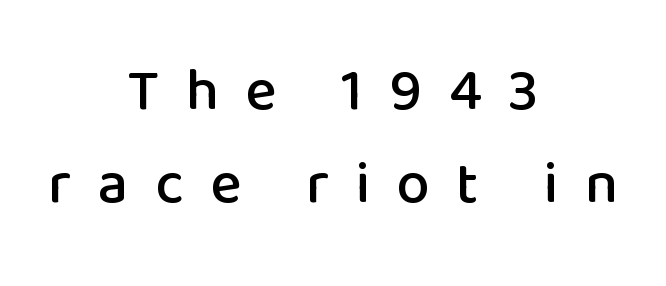
Q: Is the text italic (slanted)? A: No, it is upright.
Q: Is the typeface a serif or a sans-serif typeface? A: Sans-serif.
Q: Is the text underlined? A: No.
Q: How is the paragraph aligned? A: Centered.
Q: Is the spacing between letters normal or unusually wide? A: Unusually wide.
Q: Is the spacing between lines tight, normal or loose? A: Normal.
Q: Width (condensed, normal, or wide)? A: Normal.
Q: Stroke contrast? A: Low.
Q: x-height? A: Medium.
Q: Monospaced? A: No.
